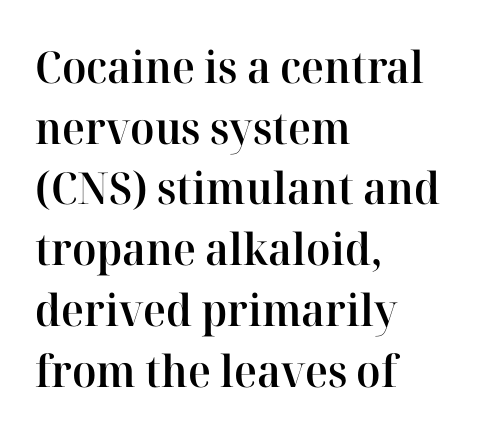
{"serif": "yes", "italic": "no", "bold": "semi", "weight": "semibold", "width": "normal", "stroke_contrast": "high", "x_height": "medium", "monospaced": "no", "underline": "no", "align": "left", "line_spacing": "normal", "line_spacing_ratio": 1.38, "letter_spacing": "normal", "letter_spacing_em": 0.0, "glyph_px": 44}
